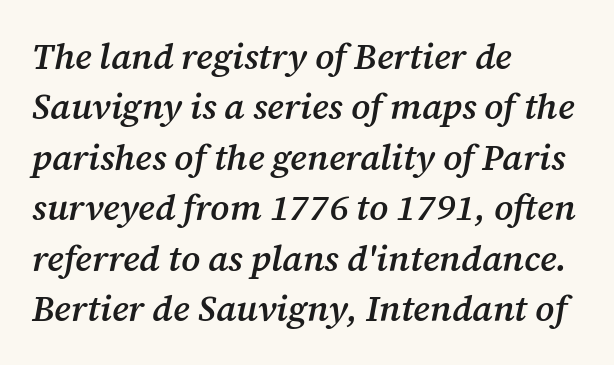
The vertical gap from one line to the next is medium. This sample is left-justified, so line endings fall wherever the words run out. Each letter keeps its own natural width here, so spacing adapts to shape. These lines were composed using italics. Classification — serif.
